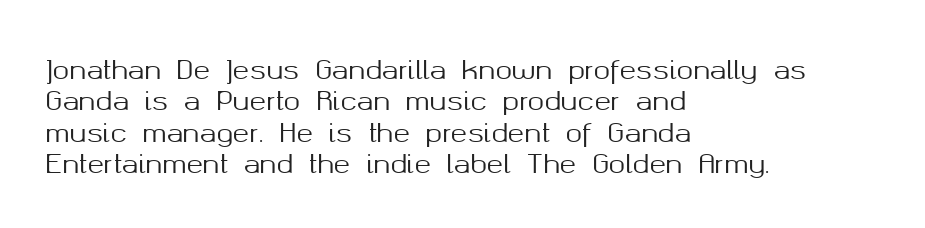
The image shows 25 px text type, upright; set left-aligned, normal line spacing (1.26x), normal letter spacing, not underlined.
